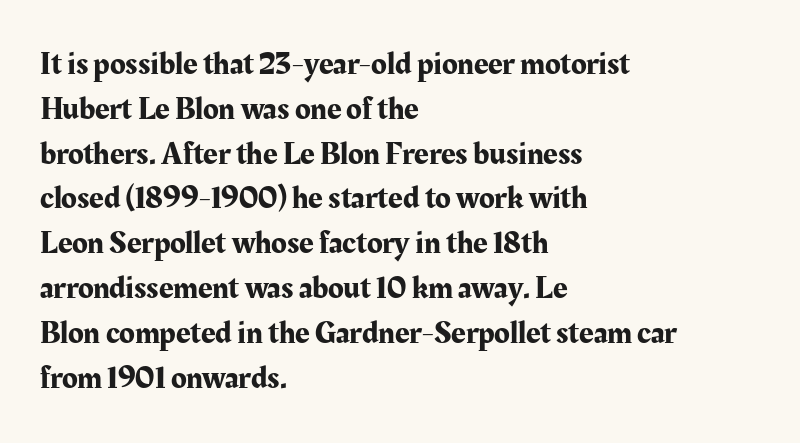
Q: Is the text italic (slanted)? A: No, it is upright.
Q: Is the typeface a serif or a sans-serif typeface? A: Serif.
Q: Is the text underlined? A: No.
Q: How is the paragraph aligned? A: Left-aligned.
Q: Is the spacing between letters normal or unusually wide? A: Normal.
Q: Is the spacing between lines tight, normal or loose? A: Normal.
Q: Width (condensed, normal, or wide)? A: Normal.
Q: Stroke contrast? A: Medium.
Q: x-height? A: Medium.
Q: Monospaced? A: No.
